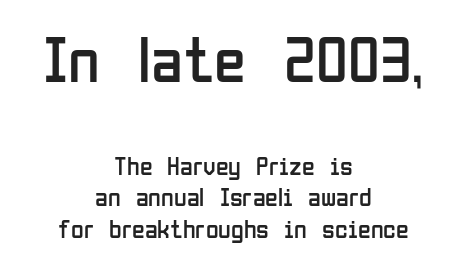
The passage shown is typed in a proportional face where columns would drift. The tracking reads as untouched default to a designer's eye. You can tell from the bare stems that sans-serif type was used. A student would notice the top passage is typeset larger than what follows. Posture: vertical.
